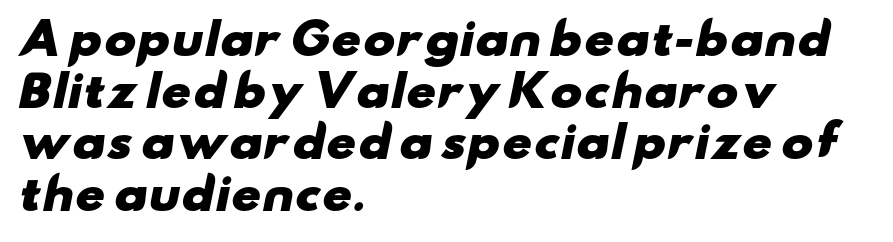
{"serif": "no", "bold": "yes", "weight": "heavy", "width": "wide", "stroke_contrast": "low", "x_height": "small", "monospaced": "no", "underline": "no", "align": "left", "line_spacing_ratio": 1.2, "letter_spacing": "normal", "letter_spacing_em": 0.0, "glyph_px": 43}
